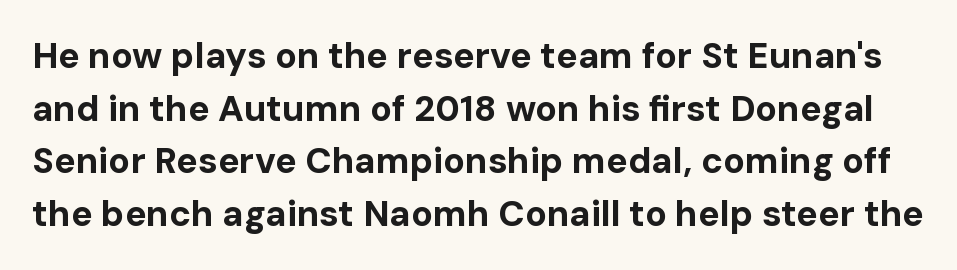
Do the letters lean? They stand straight. The face used here is rendered with its standard letterfit. Glance below the letters and you will spot only blank space. The rendering uses a moderate line-height, typical for paragraphs. Thick stems and heavy bowls — unmistakably bold.
